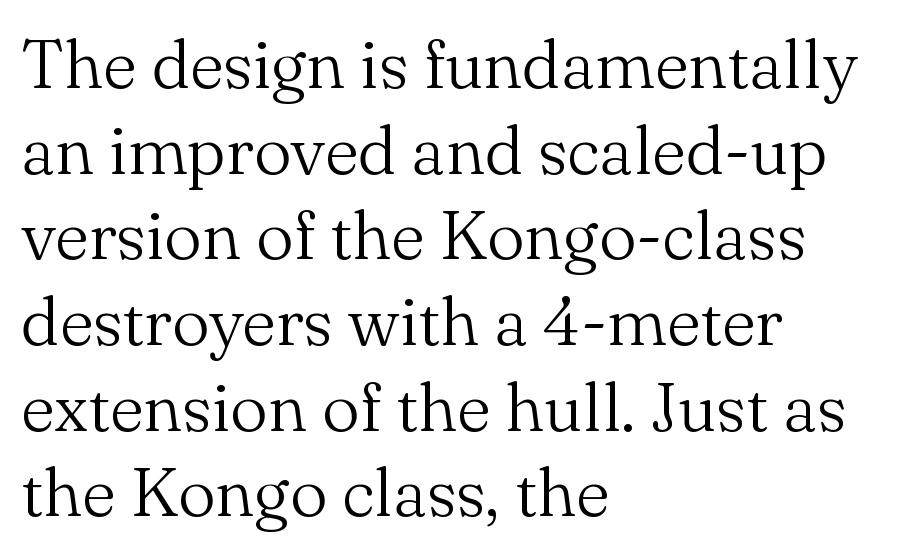
The image shows 68 px light serif type, upright; set left-aligned, normal line spacing (1.26x), normal letter spacing, not underlined; medium stroke contrast and a small x-height.
